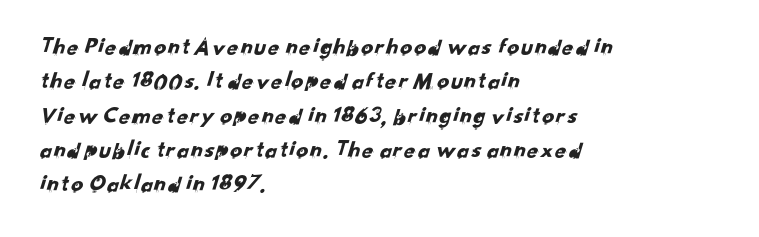
The image shows 24 px text type; set left-aligned, normal line spacing (1.43x), normal letter spacing, not underlined.
